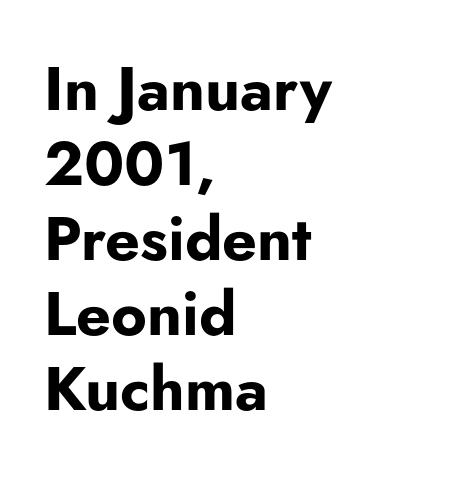
The image shows 61 px bold sans-serif type, upright; set left-aligned, line spacing 1.23x, normal letter spacing, not underlined; low stroke contrast and a small x-height.
